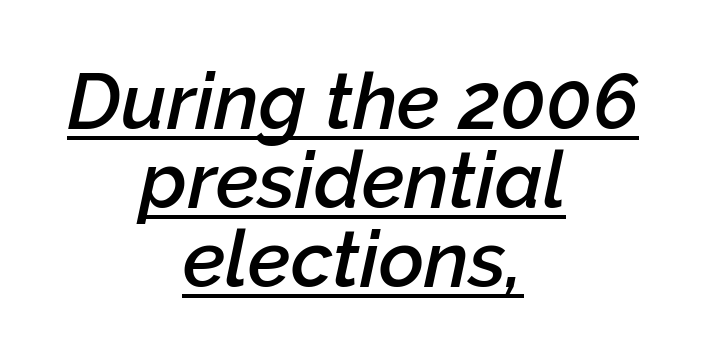
{"italic": "yes", "lean": "right", "slant_degrees": 12, "bold": "semi", "weight": "semibold", "width": "normal", "stroke_contrast": "low", "x_height": "medium", "monospaced": "no", "underline": "yes", "align": "center", "line_spacing": "tight", "line_spacing_ratio": 1.01, "letter_spacing": "normal", "letter_spacing_em": 0.0, "glyph_px": 78}
